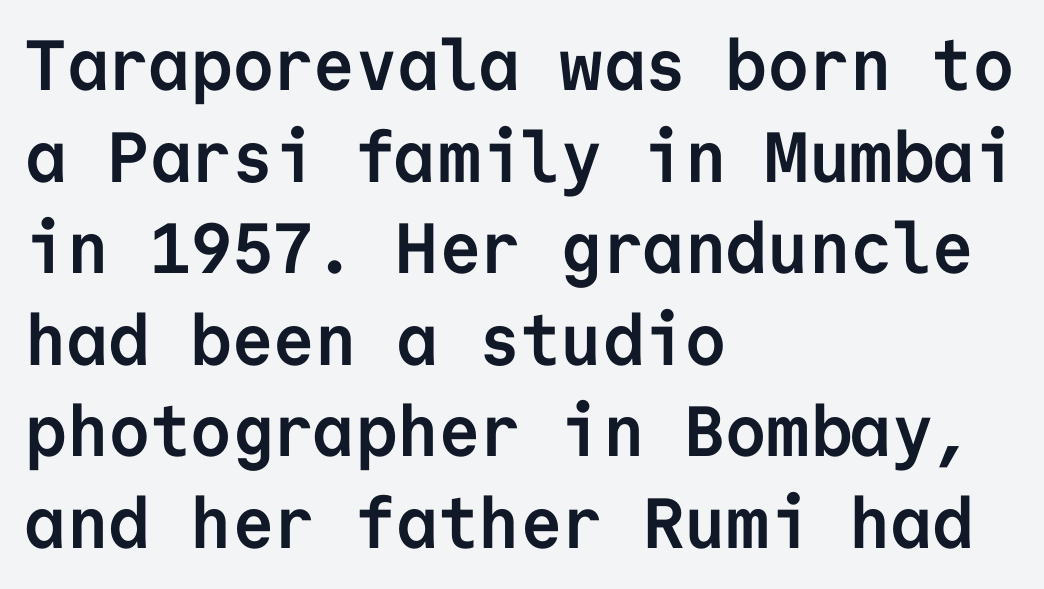
The image shows 71 px semibold sans-serif type, upright, monospaced; set left-aligned, normal line spacing (1.29x), normal letter spacing, not underlined; low stroke contrast and a medium x-height.
